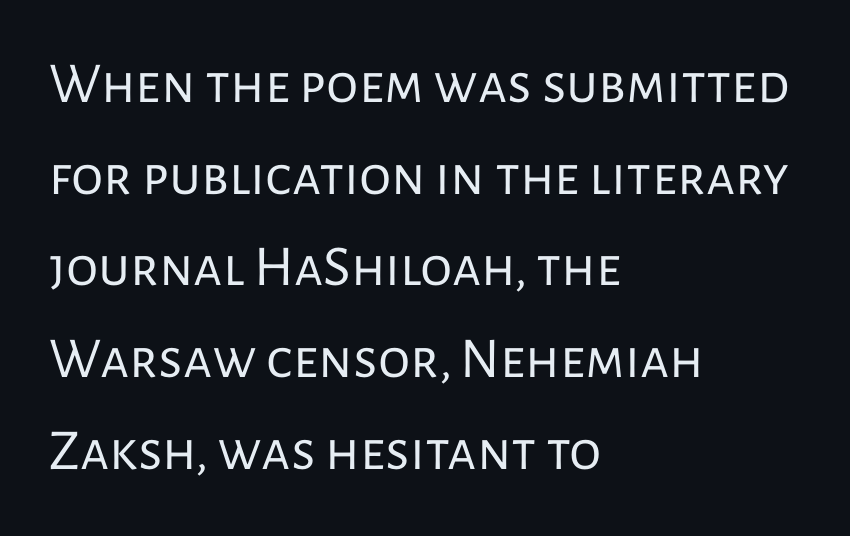
{"serif": "no", "italic": "no", "bold": "no", "weight": "regular", "width": "normal", "stroke_contrast": "low", "x_height": "medium", "monospaced": "no", "underline": "no", "align": "left", "line_spacing": "normal", "line_spacing_ratio": 1.58, "letter_spacing": "normal", "letter_spacing_em": 0.0, "glyph_px": 58}
